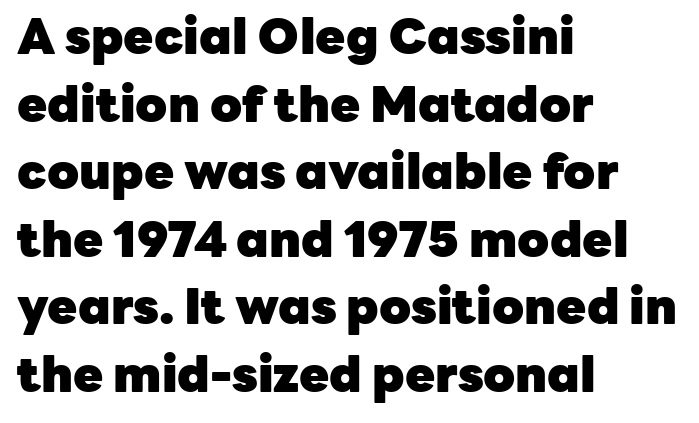
Q: Is the text bold? A: Yes.
Q: Is the text italic (slanted)? A: No, it is upright.
Q: Is the typeface a serif or a sans-serif typeface? A: Sans-serif.
Q: Is the text underlined? A: No.
Q: How is the paragraph aligned? A: Left-aligned.
Q: Is the spacing between letters normal or unusually wide? A: Normal.
Q: Is the spacing between lines tight, normal or loose? A: Normal.
Q: Width (condensed, normal, or wide)? A: Normal.
Q: Stroke contrast? A: Low.
Q: x-height? A: Medium.
Q: Monospaced? A: No.
